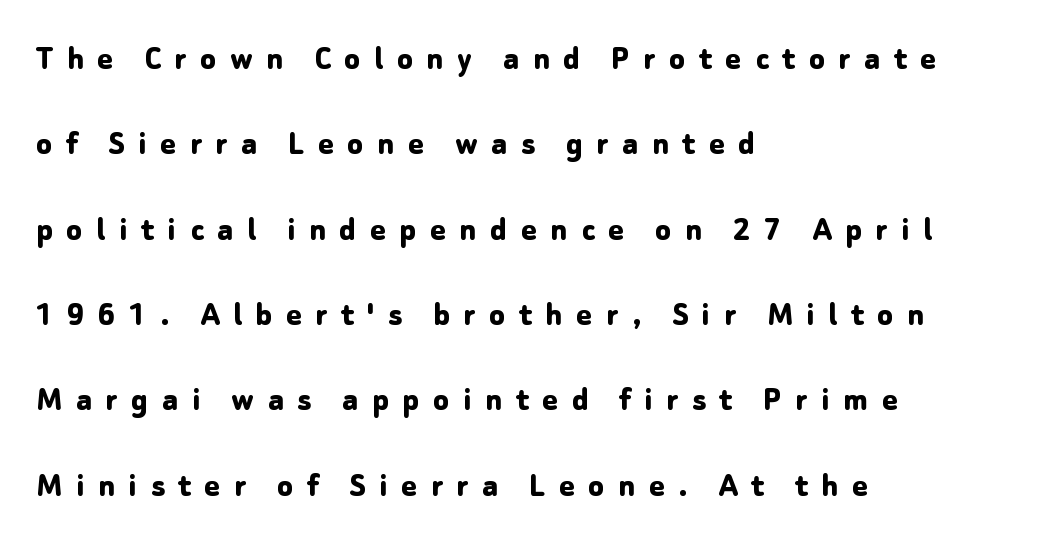
The image shows 36 px bold sans-serif type, upright; set left-aligned, loose line spacing (2.37x), unusually wide letter spacing (+0.38 em), not underlined; low stroke contrast and a medium x-height.
